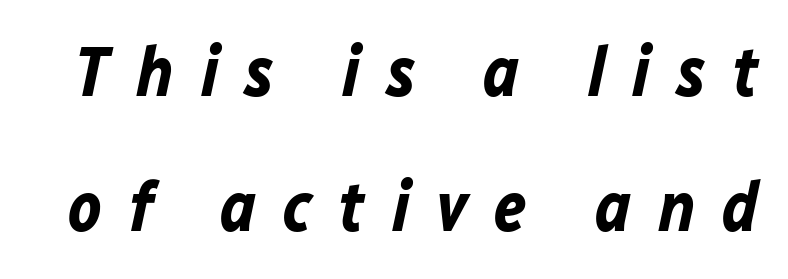
Q: Is the text bold? A: Yes.
Q: Is the text italic (slanted)? A: Yes, it leans right by about 12 degrees.
Q: Is the text underlined? A: No.
Q: Is the spacing between letters normal or unusually wide? A: Unusually wide.
Q: Is the spacing between lines tight, normal or loose? A: Loose.
Q: Width (condensed, normal, or wide)? A: Normal.
Q: Stroke contrast? A: Low.
Q: x-height? A: Medium.
Q: Monospaced? A: No.
